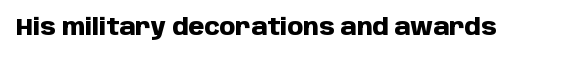
{"italic": "no", "bold": "yes", "underline": "no", "letter_spacing": "normal", "letter_spacing_em": 0.0, "glyph_px": 23}
